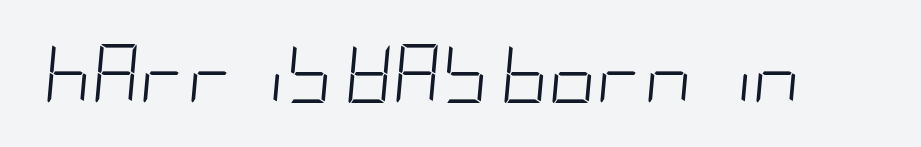
Q: Is the text bold? A: No.
Q: Is the text italic (slanted)? A: Yes, it leans right by about 5 degrees.
Q: Is the text underlined? A: No.
Q: Is the spacing between letters normal or unusually wide? A: Normal.
Q: Width (condensed, normal, or wide)? A: Condensed.
Q: Stroke contrast? A: Low.
Q: x-height? A: Large.
